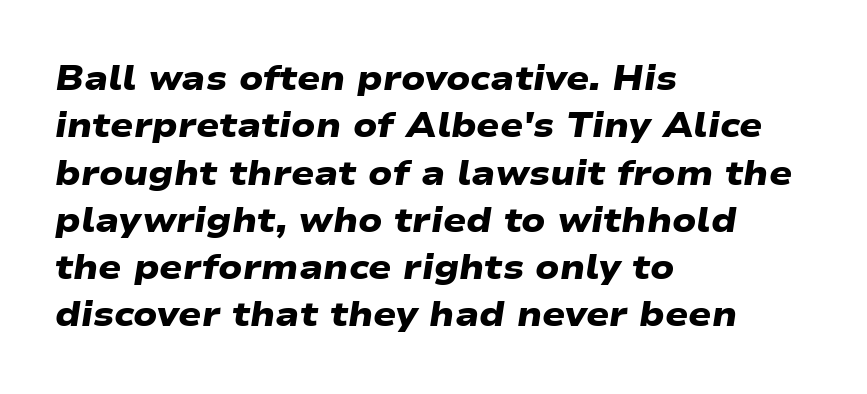
{"serif": "no", "bold": "yes", "weight": "heavy", "width": "wide", "stroke_contrast": "low", "x_height": "medium", "monospaced": "no", "underline": "no", "align": "left", "line_spacing": "normal", "line_spacing_ratio": 1.39, "letter_spacing": "normal", "letter_spacing_em": 0.0, "glyph_px": 34}
